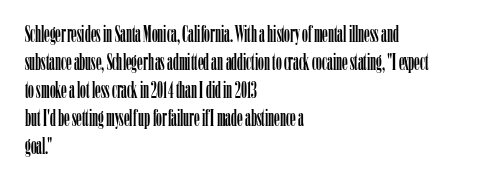
Look at the tracking — it's just the regular setting, nothing added. Caption: multi-line text, flush left, ragged right. Notice how the stems are strictly vertical — no italics here. A clean baseline with only descenders dipping below it.
